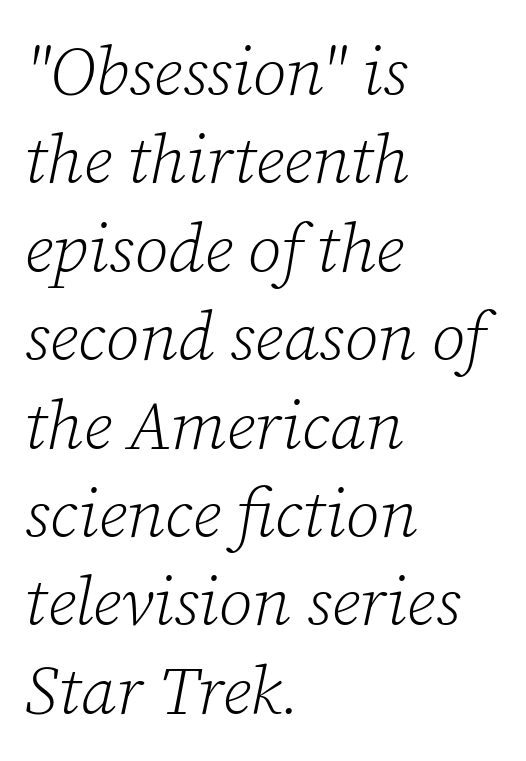
{"serif": "yes", "italic": "yes", "lean": "right", "slant_degrees": 12, "bold": "no", "weight": "light", "width": "normal", "stroke_contrast": "low", "x_height": "medium", "monospaced": "no", "underline": "no", "align": "left", "line_spacing": "normal", "line_spacing_ratio": 1.3, "letter_spacing": "normal", "letter_spacing_em": 0.0, "glyph_px": 68}
